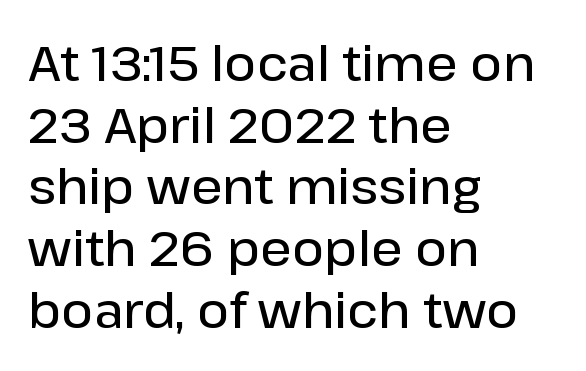
The image shows 49 px semibold sans-serif type, upright; set left-aligned, normal line spacing (1.26x), normal letter spacing, not underlined; low stroke contrast and a medium x-height.
